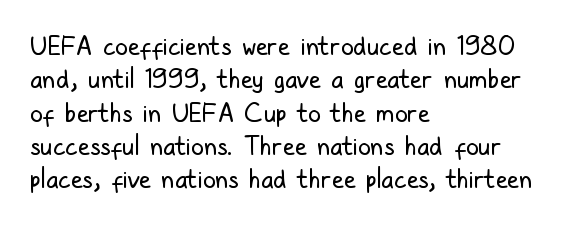
{"italic": "no", "bold": "no", "underline": "no", "align": "left", "line_spacing": "normal", "line_spacing_ratio": 1.28, "letter_spacing": "normal", "letter_spacing_em": 0.0, "glyph_px": 26}
